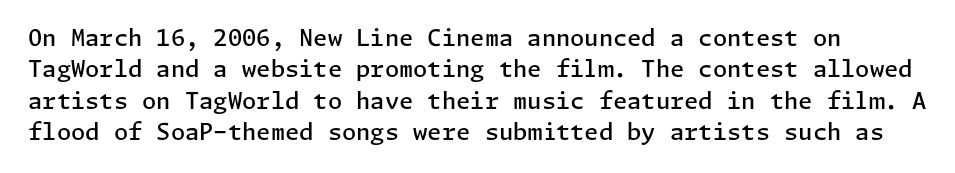
Q: Is the text bold? A: Semi-bold.
Q: Is the text italic (slanted)? A: No, it is upright.
Q: Is the text underlined? A: No.
Q: Is the spacing between letters normal or unusually wide? A: Normal.
Q: Is the spacing between lines tight, normal or loose? A: Normal.
